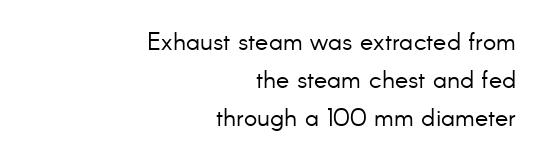
Q: Is the text bold? A: No.
Q: Is the text italic (slanted)? A: No, it is upright.
Q: Is the text underlined? A: No.
Q: How is the paragraph aligned? A: Right-aligned.
Q: Is the spacing between letters normal or unusually wide? A: Normal.
Q: Is the spacing between lines tight, normal or loose? A: Normal.
